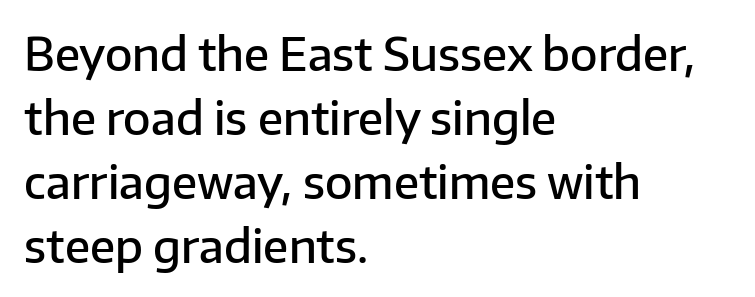
{"serif": "no", "italic": "no", "bold": "semi", "weight": "semibold", "width": "normal", "stroke_contrast": "low", "x_height": "medium", "monospaced": "no", "underline": "no", "align": "left", "line_spacing": "normal", "line_spacing_ratio": 1.42, "letter_spacing": "normal", "letter_spacing_em": 0.0, "glyph_px": 45}
